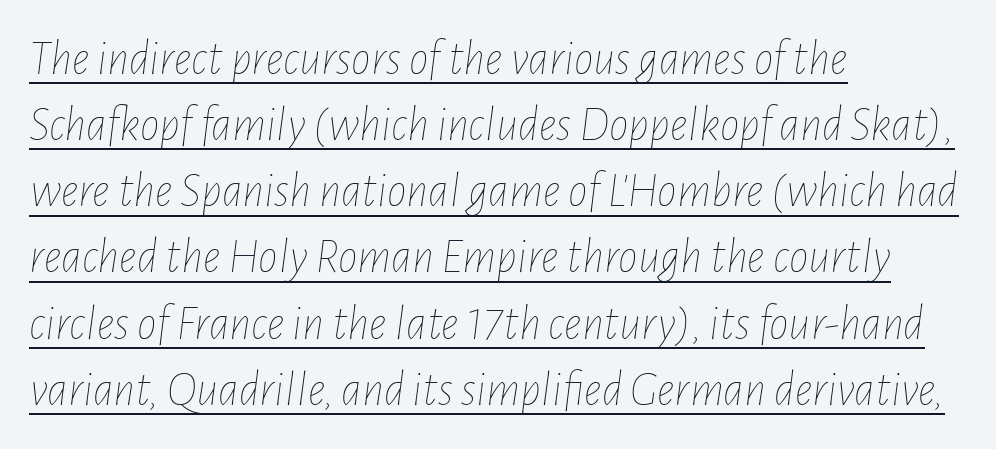
{"italic": "yes", "lean": "right", "slant_degrees": 7, "bold": "no", "weight": "thin", "width": "condensed", "stroke_contrast": "low", "x_height": "medium", "monospaced": "no", "underline": "yes", "align": "left", "line_spacing": "normal", "line_spacing_ratio": 1.35, "letter_spacing": "normal", "letter_spacing_em": 0.0, "glyph_px": 49}
